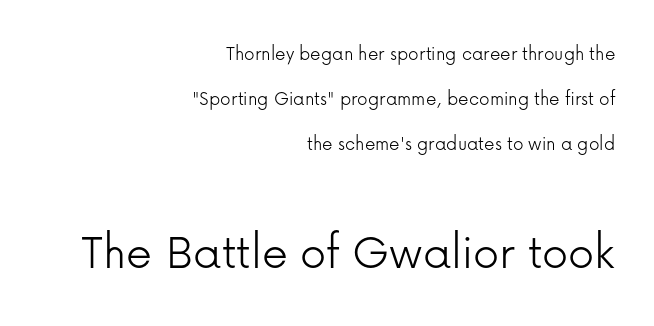
The image shows 52 px light sans-serif type, upright; set right-aligned, loose line spacing (2.15x), normal letter spacing, not underlined; the second (bottom) block is 2.48x larger; low stroke contrast and a medium x-height.
